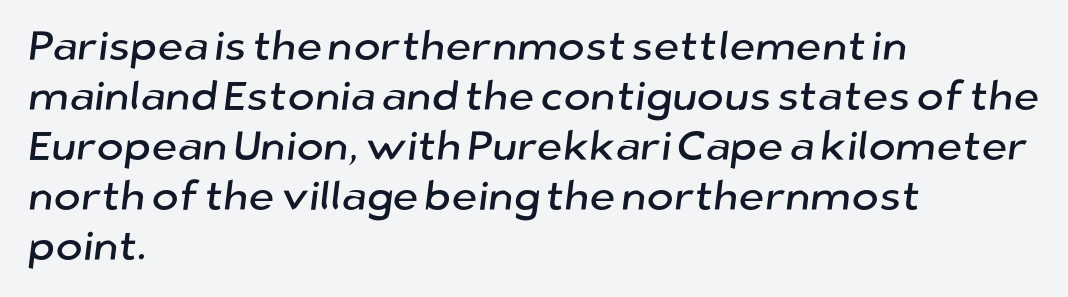
{"serif": "no", "width": "normal", "stroke_contrast": "low", "x_height": "medium", "monospaced": "no", "underline": "no", "align": "left", "line_spacing_ratio": 1.22, "letter_spacing": "normal", "letter_spacing_em": 0.0, "glyph_px": 41}
